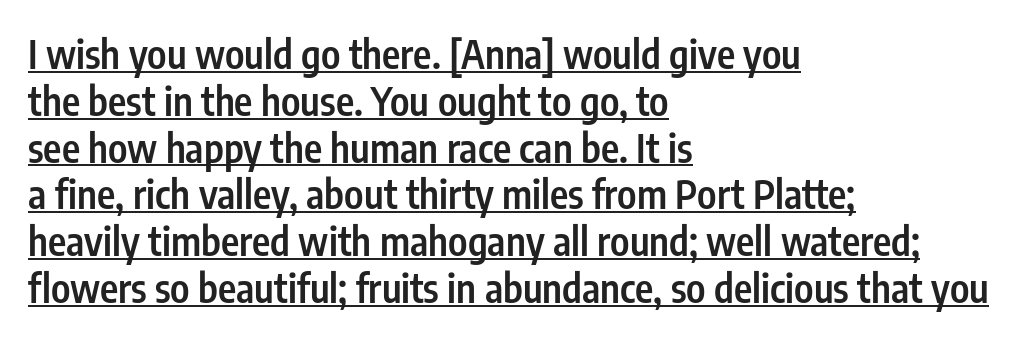
{"serif": "no", "italic": "no", "bold": "semi", "weight": "semibold", "width": "condensed", "stroke_contrast": "low", "x_height": "medium", "monospaced": "no", "underline": "yes", "align": "left", "line_spacing_ratio": 1.2, "letter_spacing": "normal", "letter_spacing_em": 0.0, "glyph_px": 39}
